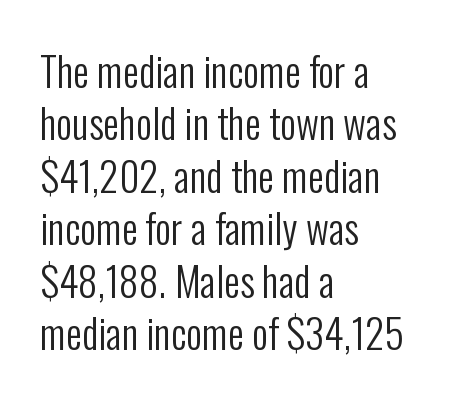
The image shows 40 px regular-weight, condensed sans-serif type, upright; set left-aligned, normal line spacing (1.31x), normal letter spacing, not underlined; low stroke contrast and a medium x-height.
